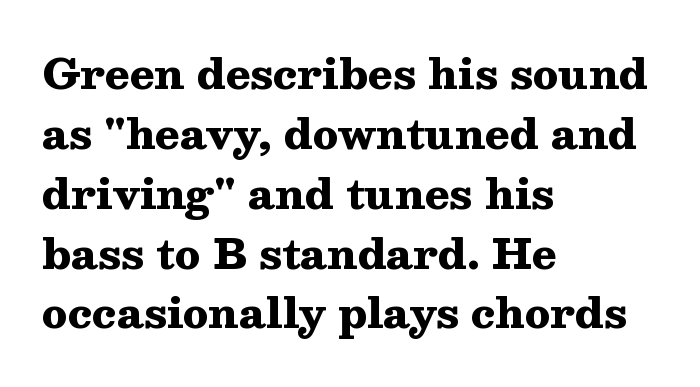
{"serif": "yes", "italic": "no", "bold": "yes", "weight": "heavy", "width": "wide", "stroke_contrast": "medium", "x_height": "medium", "monospaced": "no", "underline": "no", "align": "left", "line_spacing": "normal", "line_spacing_ratio": 1.46, "letter_spacing": "normal", "letter_spacing_em": 0.0, "glyph_px": 41}
